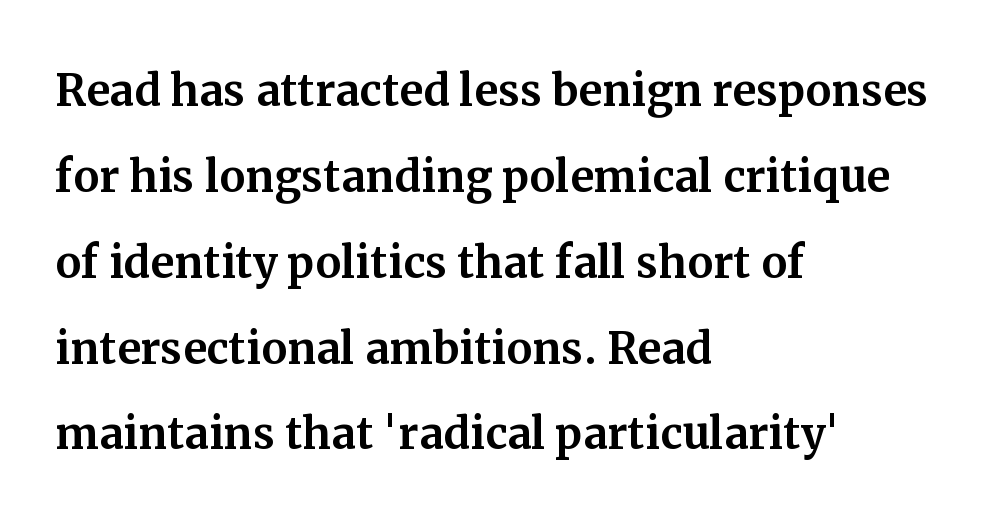
The passage shown has conventional tracking throughout. The lines sit at an ordinary, default distance from one another. A roman cut, with each character standing at attention. Check under the words: just untouched page. Note the varied advance widths — an 'i' is clearly narrower than an 'm'.
